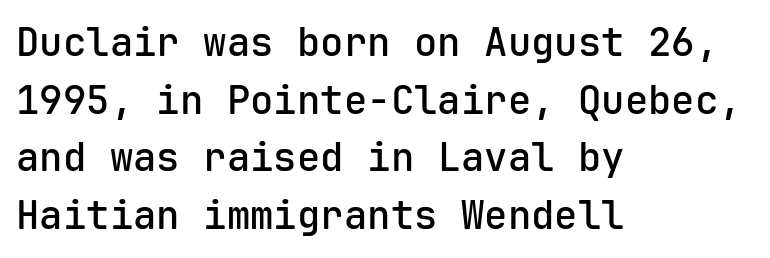
This rendering features lettering with no underline. Note the uniform advance width — an 'i' takes as much space as an 'm'. Grotesque or geometric, the face here clearly has no serifs. This sample uses plain, unmodified letter spacing.
